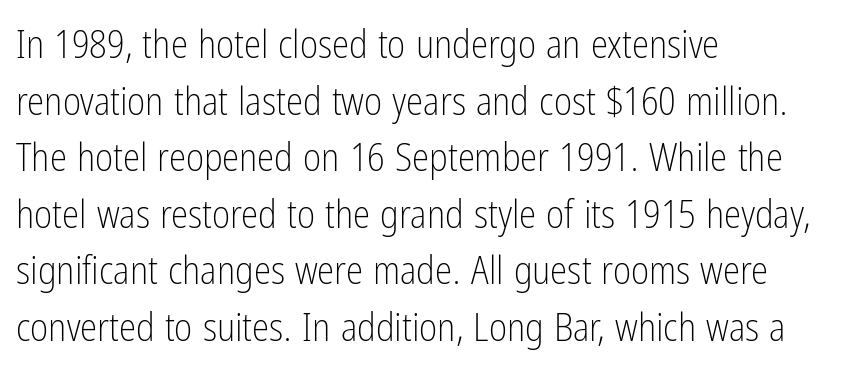
The image shows 39 px light, condensed sans-serif type, upright; set left-aligned, normal line spacing (1.45x), normal letter spacing, not underlined; low stroke contrast and a medium x-height.
